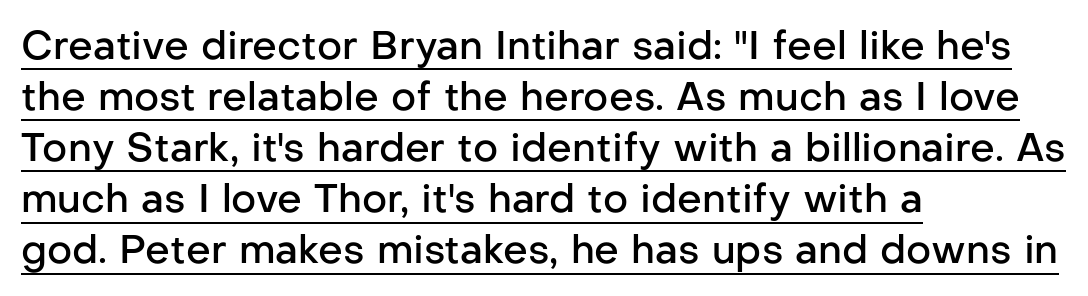
Q: Is the text bold? A: Semi-bold.
Q: Is the text italic (slanted)? A: No, it is upright.
Q: Is the typeface a serif or a sans-serif typeface? A: Sans-serif.
Q: Is the text underlined? A: Yes.
Q: How is the paragraph aligned? A: Left-aligned.
Q: Is the spacing between letters normal or unusually wide? A: Normal.
Q: Is the spacing between lines tight, normal or loose? A: Normal.
Q: Width (condensed, normal, or wide)? A: Normal.
Q: Stroke contrast? A: Low.
Q: x-height? A: Medium.
Q: Monospaced? A: No.
